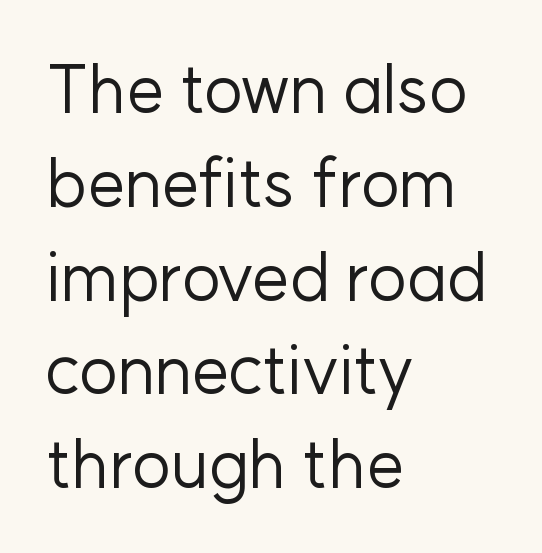
{"serif": "no", "italic": "no", "bold": "no", "weight": "regular", "width": "normal", "stroke_contrast": "low", "x_height": "medium", "monospaced": "no", "underline": "no", "align": "left", "line_spacing": "normal", "line_spacing_ratio": 1.4, "letter_spacing": "normal", "letter_spacing_em": 0.0, "glyph_px": 67}
